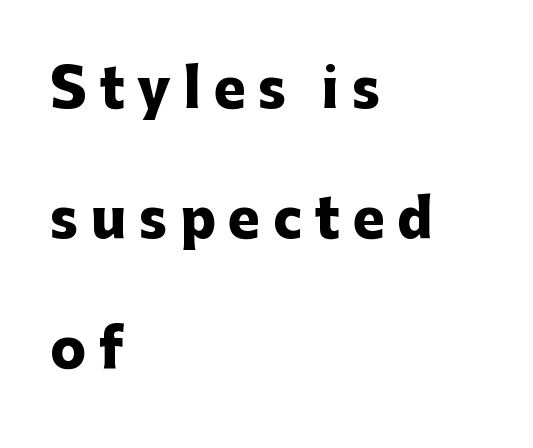
Q: Is the text bold? A: Yes.
Q: Is the text italic (slanted)? A: No, it is upright.
Q: Is the typeface a serif or a sans-serif typeface? A: Sans-serif.
Q: Is the text underlined? A: No.
Q: How is the paragraph aligned? A: Left-aligned.
Q: Is the spacing between letters normal or unusually wide? A: Unusually wide.
Q: Is the spacing between lines tight, normal or loose? A: Loose.
Q: Width (condensed, normal, or wide)? A: Normal.
Q: Stroke contrast? A: Low.
Q: x-height? A: Medium.
Q: Monospaced? A: No.
